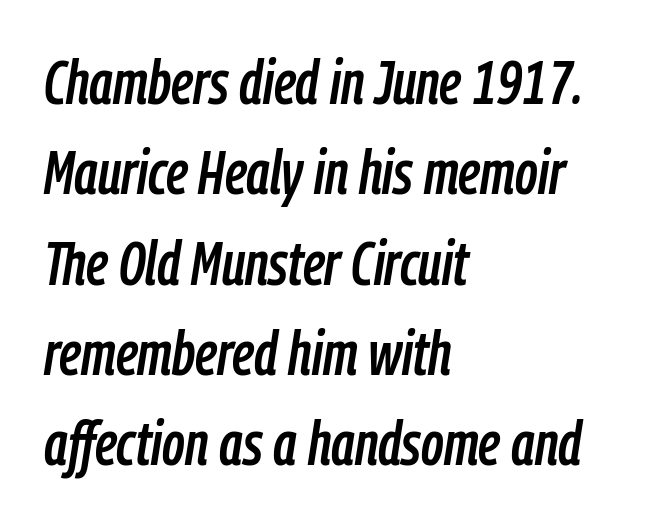
Q: Is the text italic (slanted)? A: Yes, it leans right by about 9 degrees.
Q: Is the text underlined? A: No.
Q: How is the paragraph aligned? A: Left-aligned.
Q: Is the spacing between letters normal or unusually wide? A: Normal.
Q: Is the spacing between lines tight, normal or loose? A: Normal.
Q: Width (condensed, normal, or wide)? A: Condensed.
Q: Stroke contrast? A: Low.
Q: x-height? A: Medium.
Q: Monospaced? A: No.
